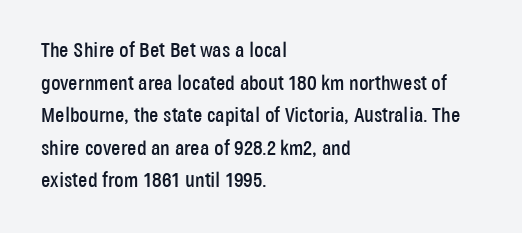
{"italic": "no", "underline": "no", "align": "left", "line_spacing": "normal", "line_spacing_ratio": 1.55, "letter_spacing": "normal", "letter_spacing_em": 0.0, "glyph_px": 21}
